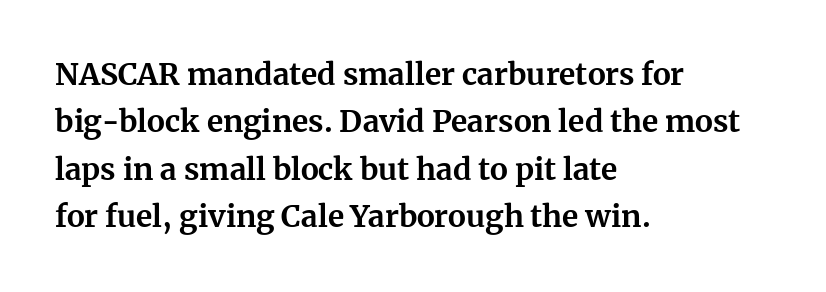
The image shows 30 px bold serif type, upright; set left-aligned, normal line spacing (1.58x), normal letter spacing, not underlined; medium stroke contrast and a medium x-height.
